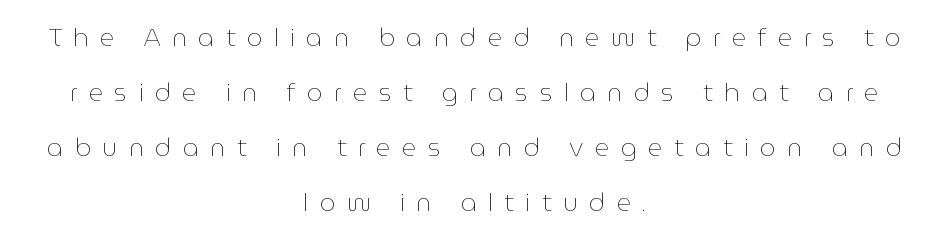
Q: Is the text bold? A: No.
Q: Is the text italic (slanted)? A: No, it is upright.
Q: Is the text underlined? A: No.
Q: How is the paragraph aligned? A: Centered.
Q: Is the spacing between letters normal or unusually wide? A: Unusually wide.
Q: Is the spacing between lines tight, normal or loose? A: Loose.
